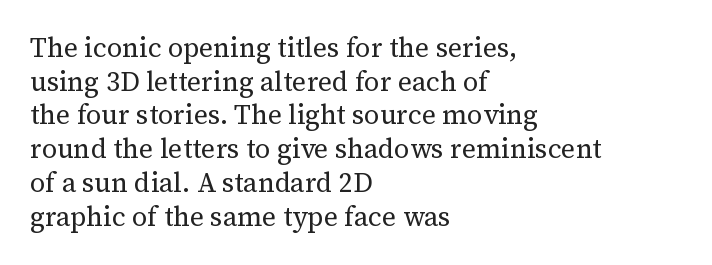
{"italic": "no", "bold": "no", "underline": "no", "align": "left", "line_spacing": "normal", "line_spacing_ratio": 1.25, "letter_spacing": "normal", "letter_spacing_em": 0.0, "glyph_px": 27}
